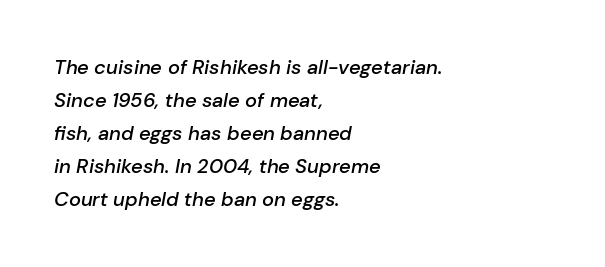
The image shows 20 px text type, italic (leaning right); set left-aligned, normal line spacing (1.65x), normal letter spacing, not underlined.
